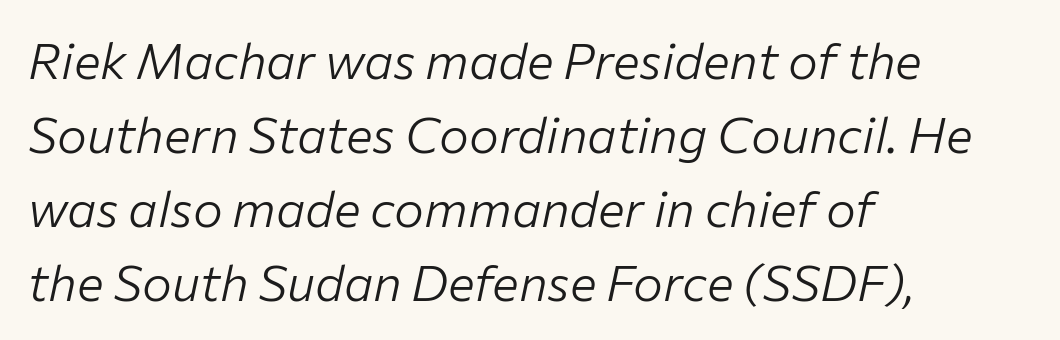
The image shows 50 px light type, italic (leaning right); set left-aligned, normal line spacing (1.48x), normal letter spacing, not underlined; low stroke contrast and a medium x-height.
